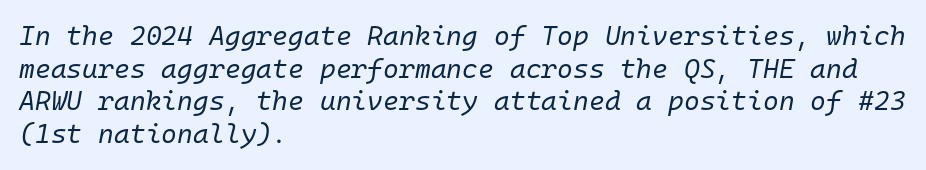
Designer's note — italics engaged. A typesetter would call this zero additional tracking. The passage shown is not bold in any degree. These lines stack with their left ends in a neat column. Clear beneath every line of the passage.
